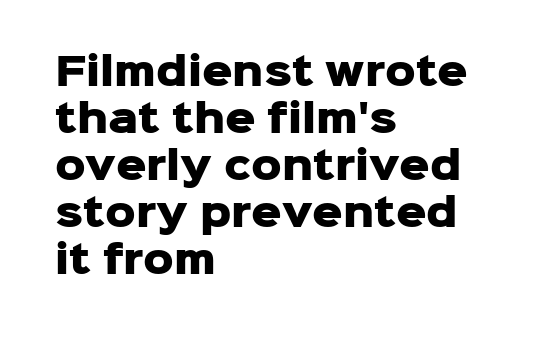
{"serif": "no", "italic": "no", "bold": "yes", "weight": "heavy", "width": "normal", "stroke_contrast": "low", "x_height": "medium", "monospaced": "no", "underline": "no", "align": "left", "line_spacing_ratio": 1.24, "letter_spacing": "normal", "letter_spacing_em": 0.0, "glyph_px": 38}
